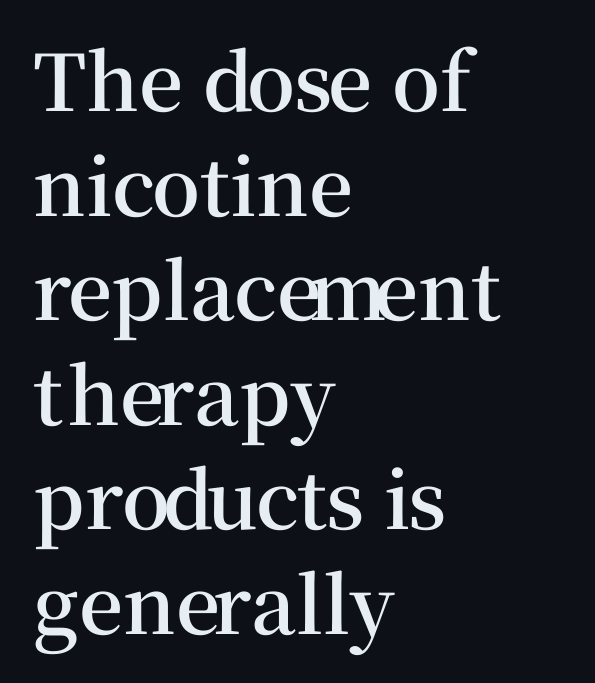
{"serif": "yes", "italic": "no", "bold": "semi", "weight": "semibold", "width": "normal", "stroke_contrast": "medium", "x_height": "medium", "monospaced": "no", "underline": "no", "align": "left", "line_spacing": "normal", "line_spacing_ratio": 1.34, "letter_spacing": "normal", "letter_spacing_em": 0.0, "glyph_px": 78}
